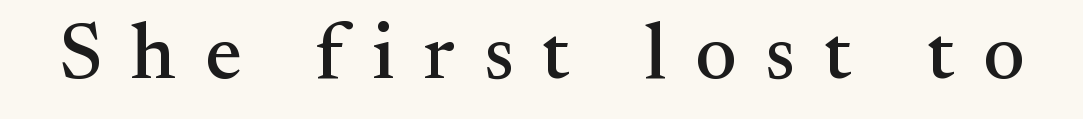
The image shows 80 px serif type, upright; set unusually wide letter spacing (+0.36 em), not underlined; medium stroke contrast and a small x-height.
